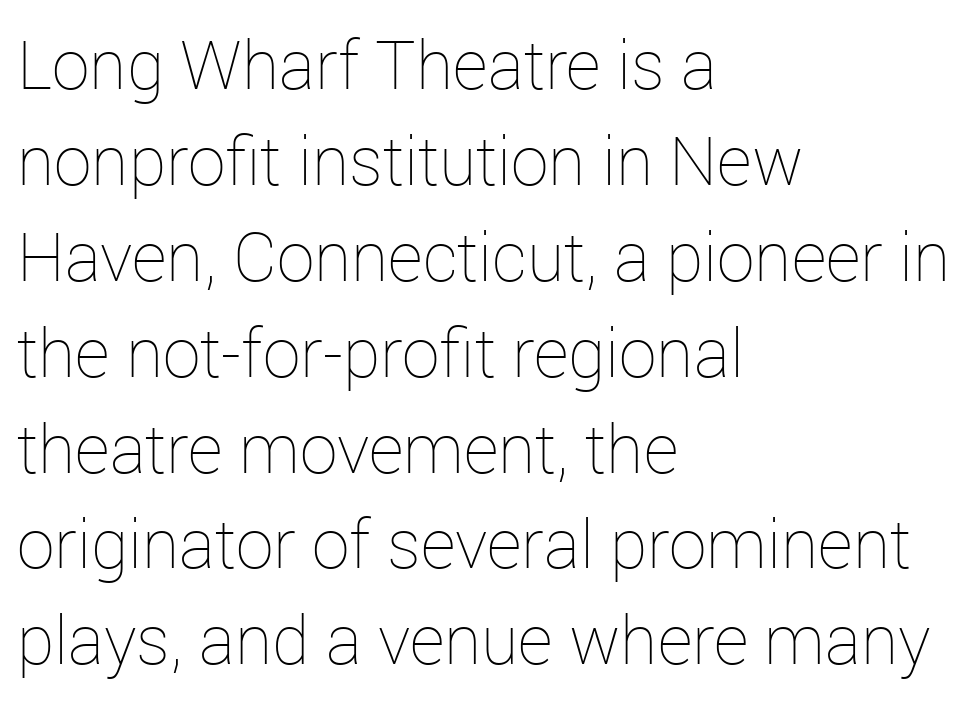
The image shows 68 px thin type, upright; set left-aligned, normal line spacing (1.41x), normal letter spacing, not underlined; low stroke contrast and a medium x-height.
